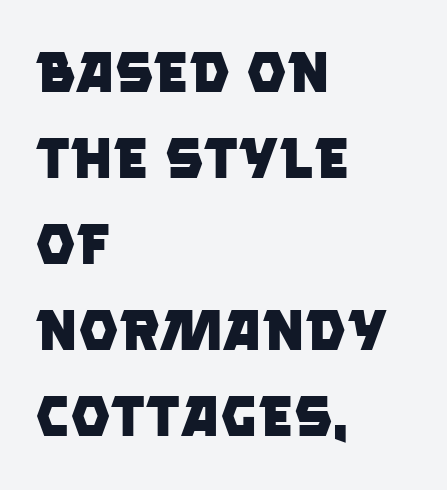
Q: Is the text bold? A: Yes.
Q: Is the typeface a serif or a sans-serif typeface? A: Sans-serif.
Q: Is the text underlined? A: No.
Q: How is the paragraph aligned? A: Left-aligned.
Q: Is the spacing between letters normal or unusually wide? A: Normal.
Q: Is the spacing between lines tight, normal or loose? A: Normal.
Q: Width (condensed, normal, or wide)? A: Normal.
Q: Stroke contrast? A: Low.
Q: x-height? A: Large.
Q: Monospaced? A: No.
